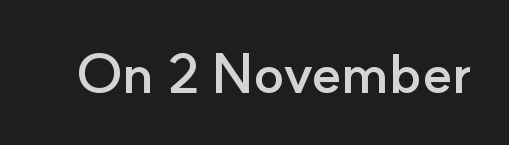
Q: Is the text bold? A: Yes.
Q: Is the text italic (slanted)? A: No, it is upright.
Q: Is the typeface a serif or a sans-serif typeface? A: Sans-serif.
Q: Is the text underlined? A: No.
Q: Is the spacing between letters normal or unusually wide? A: Normal.
Q: Width (condensed, normal, or wide)? A: Normal.
Q: Stroke contrast? A: Low.
Q: x-height? A: Small.
Q: Monospaced? A: No.
